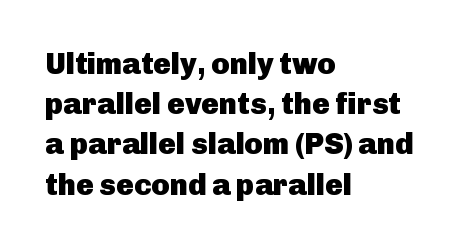
{"serif": "no", "italic": "no", "bold": "yes", "weight": "heavy", "width": "normal", "stroke_contrast": "low", "x_height": "medium", "monospaced": "no", "underline": "no", "align": "left", "line_spacing": "normal", "line_spacing_ratio": 1.34, "letter_spacing": "normal", "letter_spacing_em": 0.0, "glyph_px": 30}
